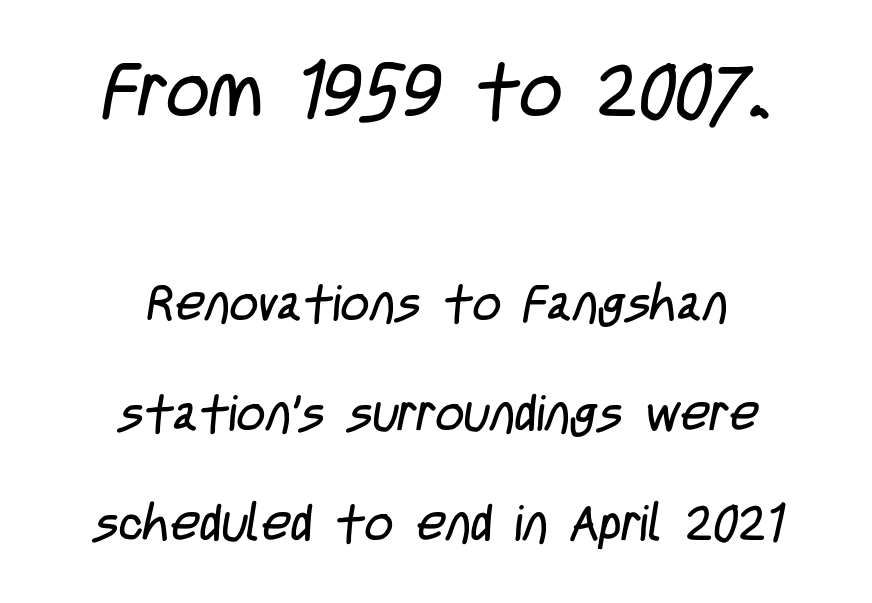
Layout note: lines centered. This rendering leaves character spacing at its baseline value. Weight class: somewhere from thin through regular. Look at the bottom of the vertical strokes: they stop flat, with no serifs. If you measured baseline to baseline, you'd find a long distance.
